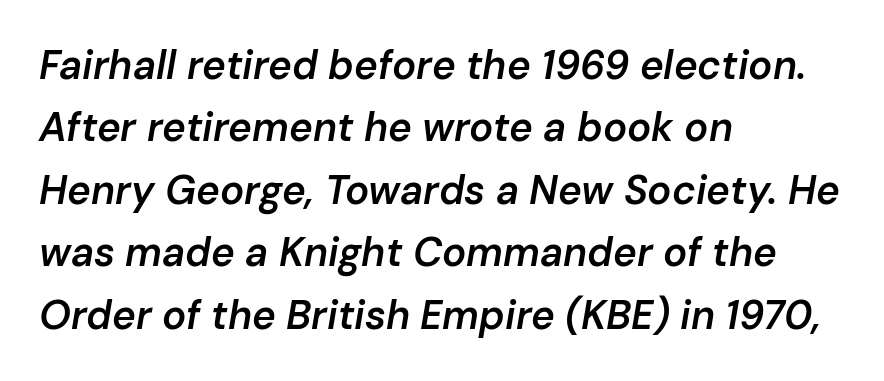
The image shows 40 px semibold type, italic (leaning right); set left-aligned, normal line spacing (1.56x), normal letter spacing, not underlined; low stroke contrast and a medium x-height.
